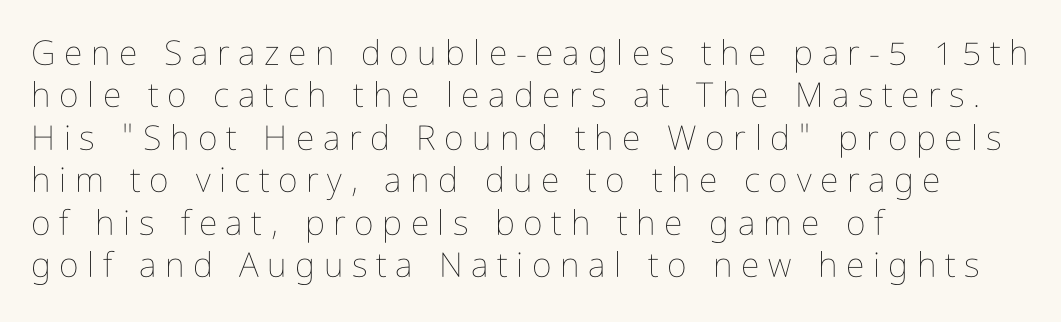
The image shows 34 px thin, condensed type, upright; set left-aligned, normal line spacing (1.25x), unusually wide letter spacing (+0.25 em), not underlined; low stroke contrast and a medium x-height.
